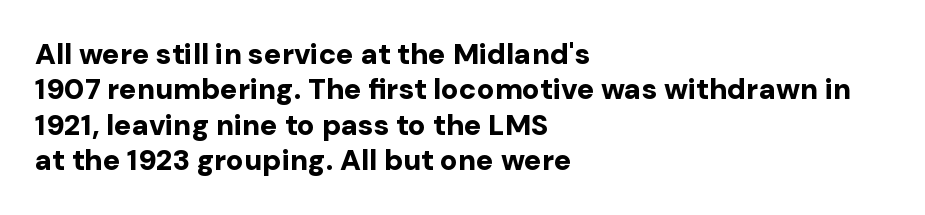
{"serif": "no", "italic": "no", "bold": "yes", "weight": "bold", "width": "normal", "stroke_contrast": "low", "x_height": "medium", "monospaced": "no", "underline": "no", "align": "left", "line_spacing_ratio": 1.22, "letter_spacing": "normal", "letter_spacing_em": 0.0, "glyph_px": 29}
